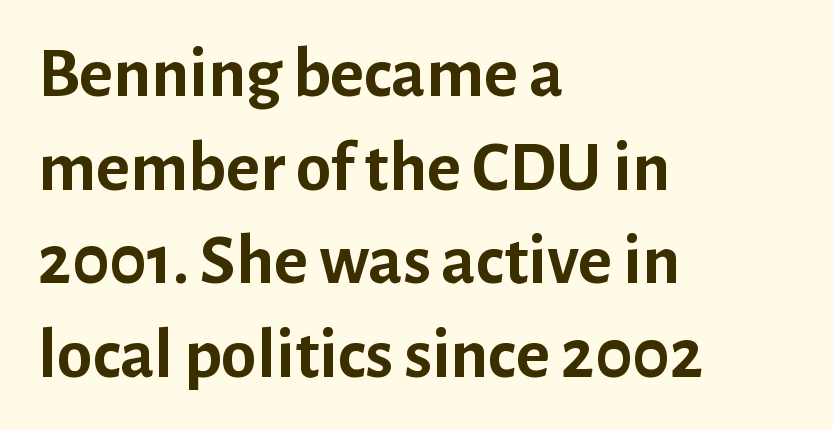
{"serif": "no", "italic": "no", "bold": "yes", "weight": "semibold", "width": "normal", "stroke_contrast": "low", "x_height": "medium", "monospaced": "no", "underline": "no", "align": "left", "line_spacing": "normal", "line_spacing_ratio": 1.3, "letter_spacing": "normal", "letter_spacing_em": 0.0, "glyph_px": 72}
